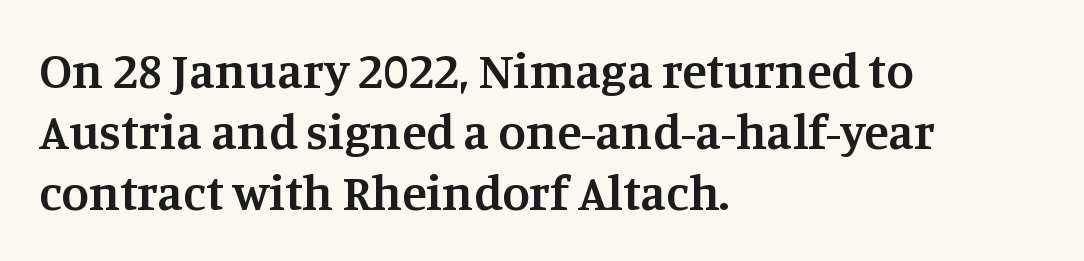
Q: Is the text bold? A: Semi-bold.
Q: Is the text italic (slanted)? A: No, it is upright.
Q: Is the typeface a serif or a sans-serif typeface? A: Serif.
Q: Is the text underlined? A: No.
Q: How is the paragraph aligned? A: Left-aligned.
Q: Is the spacing between letters normal or unusually wide? A: Normal.
Q: Width (condensed, normal, or wide)? A: Normal.
Q: Stroke contrast? A: Medium.
Q: x-height? A: Large.
Q: Monospaced? A: No.
